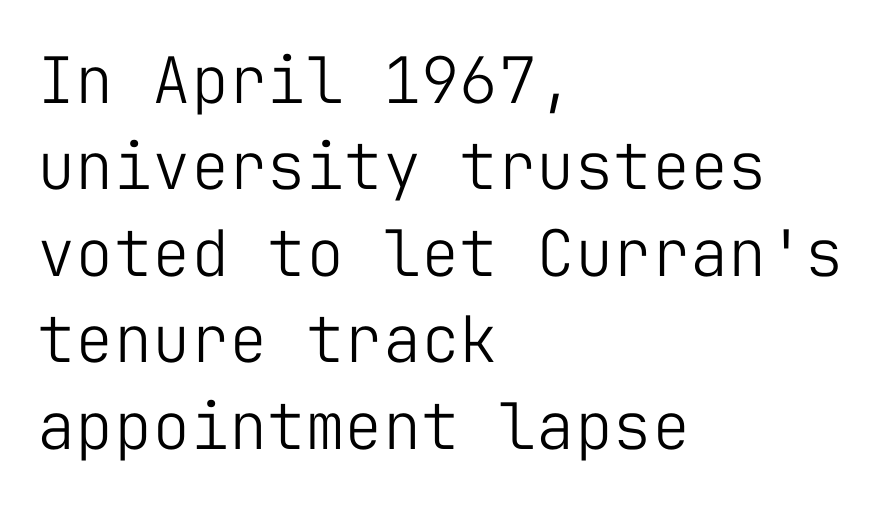
The letterforms sit shoulder to shoulder at normal distance. This block has exactly the height ordinary leading produces. Descender tails drop into unmarked territory. Typeset ragged right — the left edge is the straight one. No italicization has been applied; the sample stays upright.
